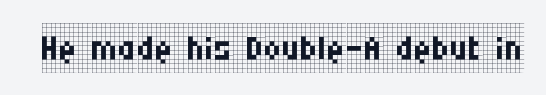
The image shows 50 px regular-weight, condensed serif type, upright; set normal letter spacing, not underlined; low stroke contrast and a large x-height.
